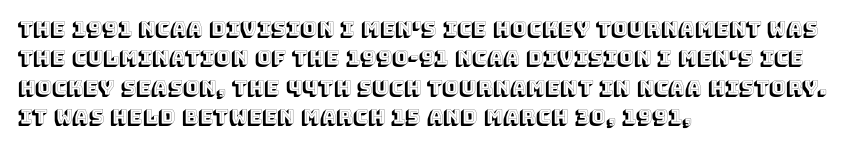
{"italic": "no", "underline": "no", "align": "left", "line_spacing": "normal", "line_spacing_ratio": 1.47, "letter_spacing": "normal", "letter_spacing_em": 0.0, "glyph_px": 20}
